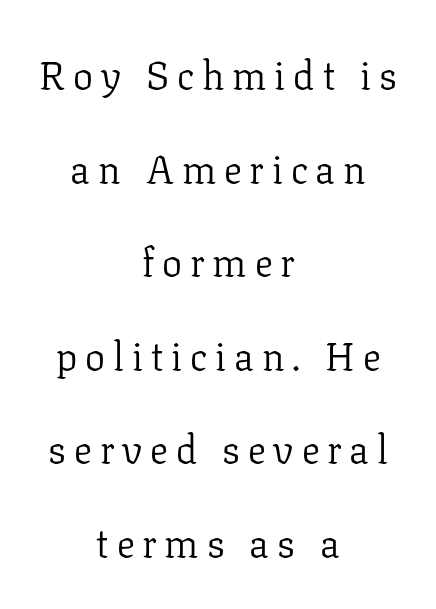
{"serif": "yes", "italic": "no", "bold": "no", "weight": "light", "width": "normal", "stroke_contrast": "low", "x_height": "medium", "monospaced": "no", "underline": "no", "align": "center", "line_spacing": "loose", "line_spacing_ratio": 2.34, "letter_spacing": "wide", "letter_spacing_em": 0.2, "glyph_px": 40}
